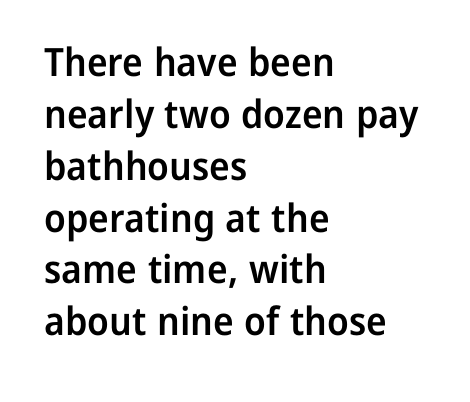
{"serif": "no", "italic": "no", "bold": "semi", "weight": "semibold", "width": "normal", "stroke_contrast": "low", "x_height": "medium", "monospaced": "no", "underline": "no", "align": "left", "line_spacing": "normal", "line_spacing_ratio": 1.33, "letter_spacing": "normal", "letter_spacing_em": 0.0, "glyph_px": 39}
